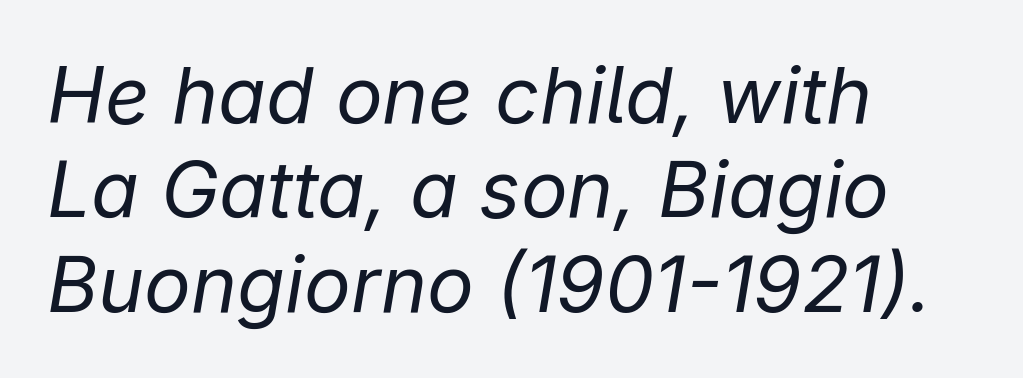
Q: Is the text bold? A: No.
Q: Is the text italic (slanted)? A: Yes, it leans right by about 9 degrees.
Q: Is the text underlined? A: No.
Q: How is the paragraph aligned? A: Left-aligned.
Q: Is the spacing between letters normal or unusually wide? A: Normal.
Q: Width (condensed, normal, or wide)? A: Normal.
Q: Stroke contrast? A: Low.
Q: x-height? A: Medium.
Q: Monospaced? A: No.
